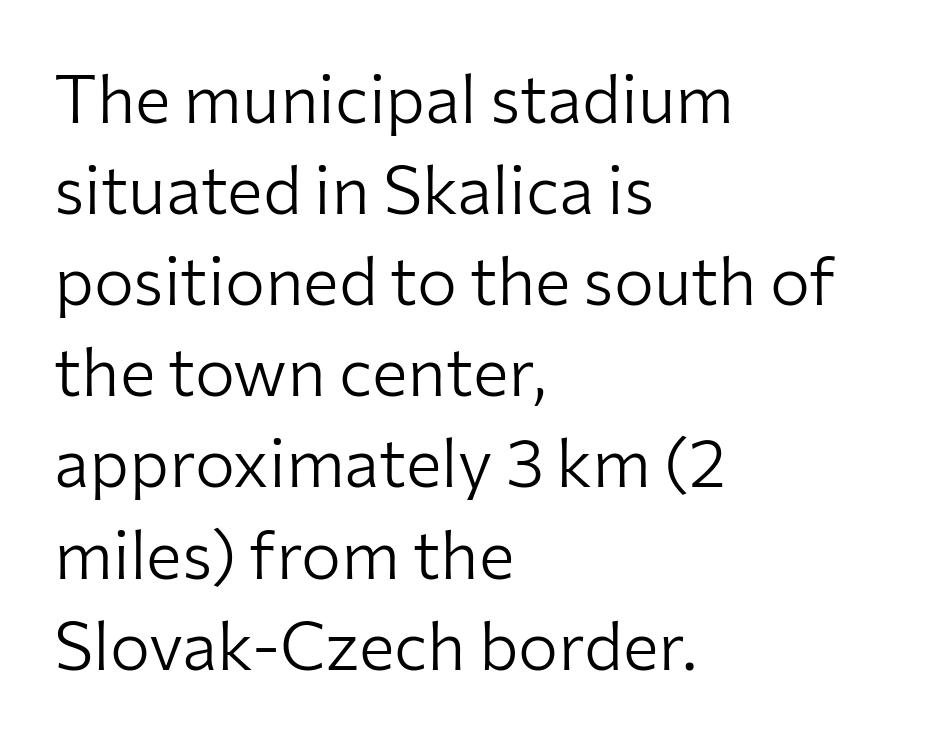
{"serif": "no", "italic": "no", "bold": "no", "weight": "light", "width": "normal", "stroke_contrast": "low", "x_height": "medium", "monospaced": "no", "underline": "no", "align": "left", "line_spacing": "normal", "line_spacing_ratio": 1.36, "letter_spacing": "normal", "letter_spacing_em": 0.0, "glyph_px": 67}
